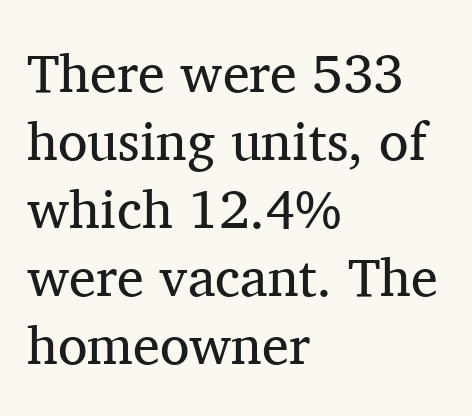
Q: Is the text bold? A: No.
Q: Is the text italic (slanted)? A: No, it is upright.
Q: Is the typeface a serif or a sans-serif typeface? A: Serif.
Q: Is the text underlined? A: No.
Q: How is the paragraph aligned? A: Left-aligned.
Q: Is the spacing between letters normal or unusually wide? A: Normal.
Q: Is the spacing between lines tight, normal or loose? A: Normal.
Q: Width (condensed, normal, or wide)? A: Normal.
Q: Stroke contrast? A: Medium.
Q: x-height? A: Medium.
Q: Monospaced? A: No.
